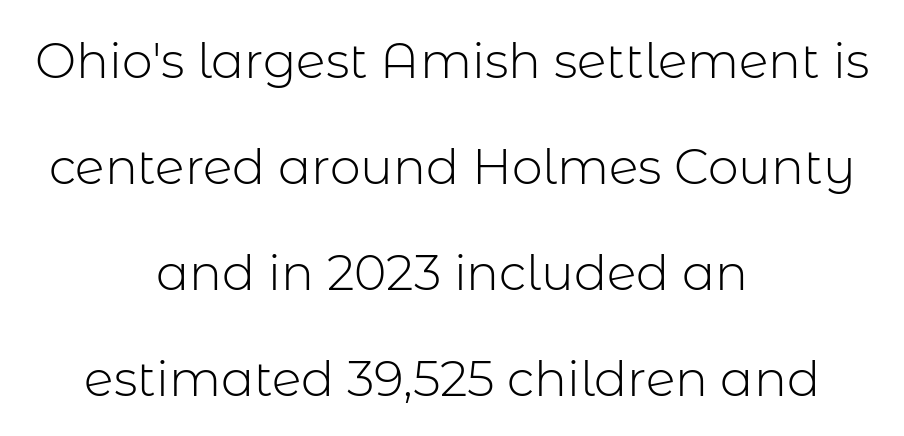
Q: Is the text bold? A: No.
Q: Is the text italic (slanted)? A: No, it is upright.
Q: Is the typeface a serif or a sans-serif typeface? A: Sans-serif.
Q: Is the text underlined? A: No.
Q: How is the paragraph aligned? A: Centered.
Q: Is the spacing between letters normal or unusually wide? A: Normal.
Q: Is the spacing between lines tight, normal or loose? A: Loose.
Q: Width (condensed, normal, or wide)? A: Normal.
Q: Stroke contrast? A: Low.
Q: x-height? A: Medium.
Q: Monospaced? A: No.
